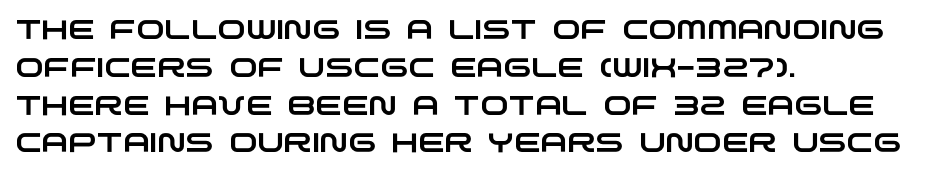
Short note: letters normally spaced. Is the block centered? No — it sits flush against the left margin. Is there much room between lines? A standard amount, neither cramped nor airy. Rule under the text: the space is simply empty.
